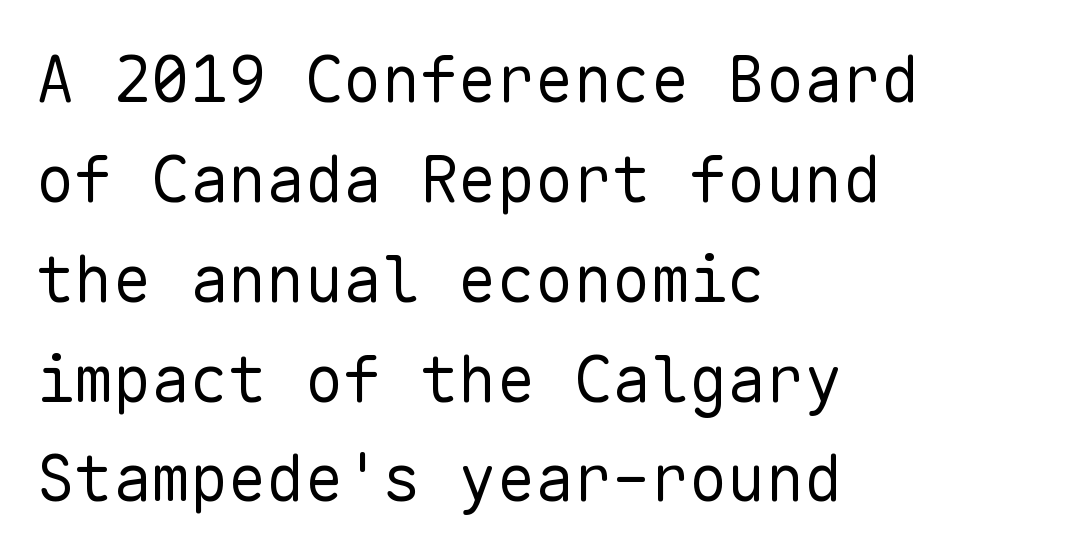
Q: Is the text bold? A: No.
Q: Is the text italic (slanted)? A: No, it is upright.
Q: Is the typeface a serif or a sans-serif typeface? A: Sans-serif.
Q: Is the text underlined? A: No.
Q: How is the paragraph aligned? A: Left-aligned.
Q: Is the spacing between letters normal or unusually wide? A: Normal.
Q: Is the spacing between lines tight, normal or loose? A: Normal.
Q: Width (condensed, normal, or wide)? A: Normal.
Q: Stroke contrast? A: Low.
Q: x-height? A: Medium.
Q: Monospaced? A: Yes.
